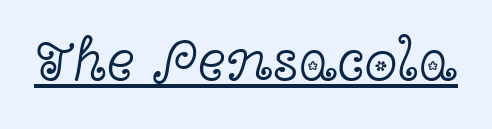
Does a line run under the words? Yes, clearly. Spacing between characters is what you'd get straight out of the box. The strokes carry an ordinary text weight at most. The designer went with a serif here, giving each stem small feet. Vertical strokes here are truly vertical.
